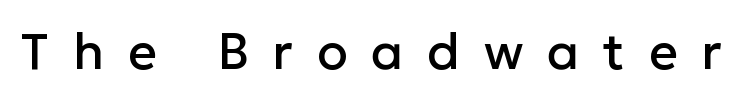
{"serif": "no", "italic": "no", "width": "normal", "stroke_contrast": "low", "x_height": "medium", "monospaced": "no", "underline": "no", "letter_spacing": "wide", "letter_spacing_em": 0.48, "glyph_px": 50}
